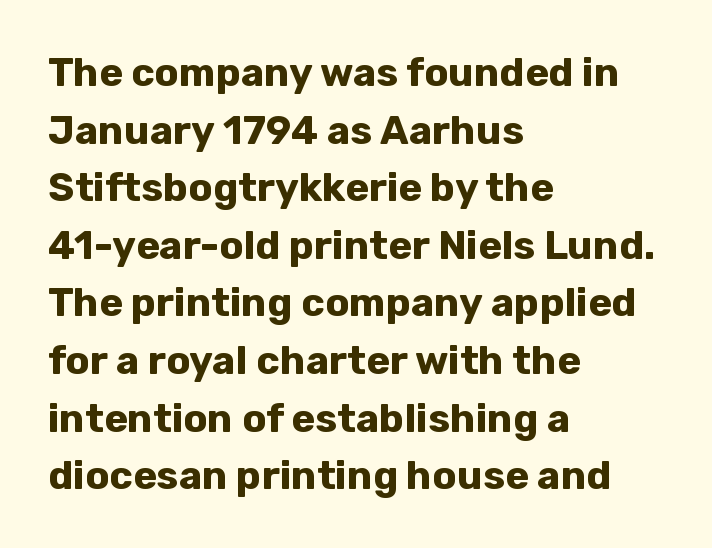
Q: Is the text bold? A: Yes.
Q: Is the text italic (slanted)? A: No, it is upright.
Q: Is the typeface a serif or a sans-serif typeface? A: Sans-serif.
Q: Is the text underlined? A: No.
Q: How is the paragraph aligned? A: Left-aligned.
Q: Is the spacing between letters normal or unusually wide? A: Normal.
Q: Is the spacing between lines tight, normal or loose? A: Normal.
Q: Width (condensed, normal, or wide)? A: Normal.
Q: Stroke contrast? A: Low.
Q: x-height? A: Medium.
Q: Monospaced? A: No.
